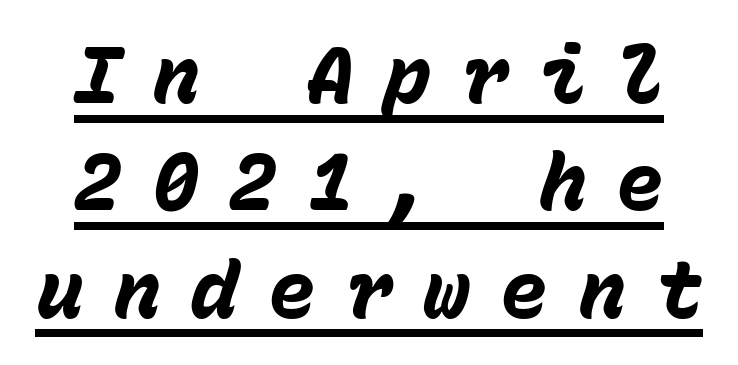
The image shows 79 px heavy type, italic (leaning right), monospaced; set normal line spacing (1.36x), unusually wide letter spacing (+0.38 em), underlined; low stroke contrast and a medium x-height.
